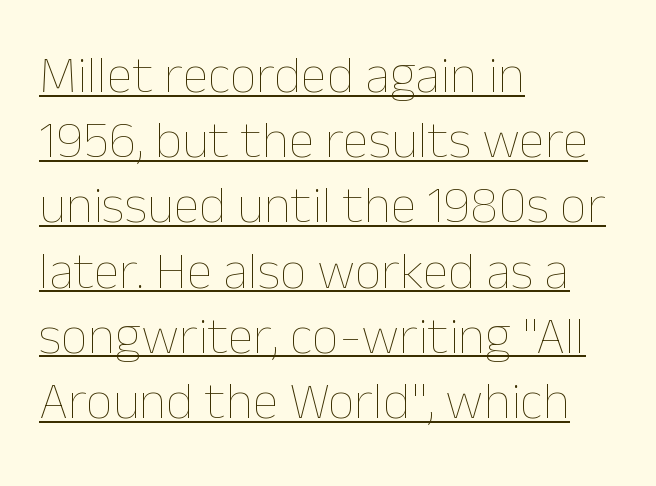
{"italic": "no", "bold": "no", "weight": "thin", "width": "normal", "stroke_contrast": "low", "x_height": "medium", "monospaced": "no", "underline": "yes", "align": "left", "line_spacing_ratio": 1.23, "letter_spacing": "normal", "letter_spacing_em": 0.0, "glyph_px": 53}
